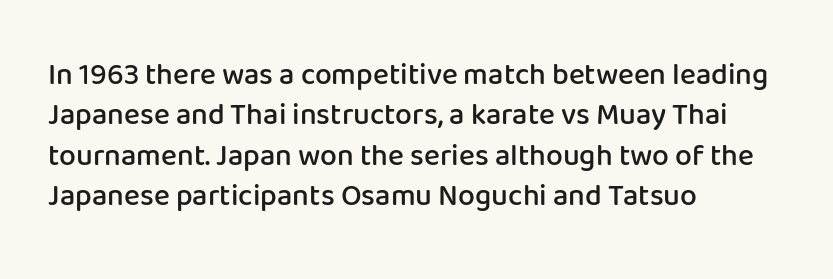
Q: Is the text bold? A: Semi-bold.
Q: Is the text italic (slanted)? A: No, it is upright.
Q: Is the typeface a serif or a sans-serif typeface? A: Sans-serif.
Q: Is the text underlined? A: No.
Q: How is the paragraph aligned? A: Left-aligned.
Q: Is the spacing between letters normal or unusually wide? A: Normal.
Q: Is the spacing between lines tight, normal or loose? A: Normal.
Q: Width (condensed, normal, or wide)? A: Normal.
Q: Stroke contrast? A: Low.
Q: x-height? A: Medium.
Q: Monospaced? A: No.
